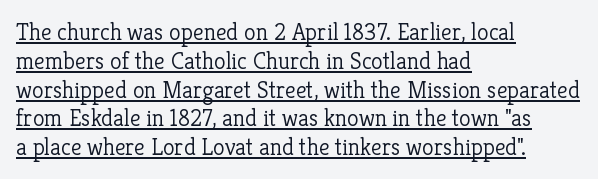
{"italic": "no", "bold": "no", "underline": "yes", "align": "left", "line_spacing_ratio": 1.2, "letter_spacing": "normal", "letter_spacing_em": 0.0, "glyph_px": 24}
